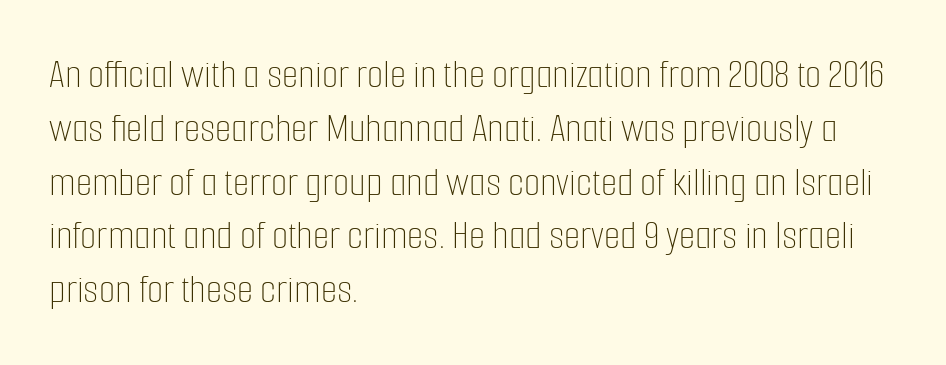
Think of a printed novel: that variable character pitch is what you see here. Each word holds together tightly as a unit, with standard inter-letter gaps. This block has exactly the height ordinary leading produces. You can tell it's not italic because the verticals are truly vertical.
